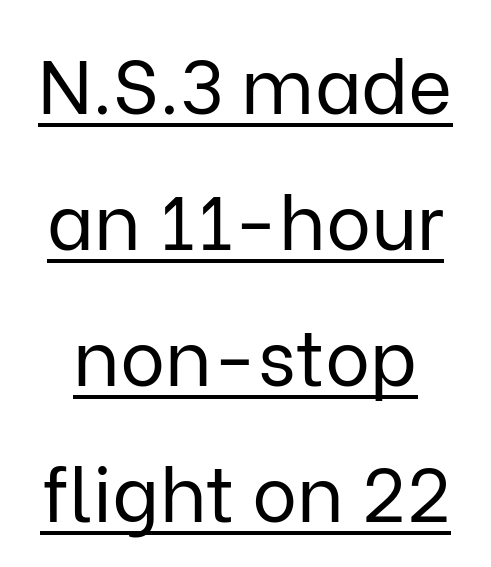
The image shows 76 px regular-weight sans-serif type, upright; set line spacing 1.79x, normal letter spacing, underlined; low stroke contrast and a medium x-height.
